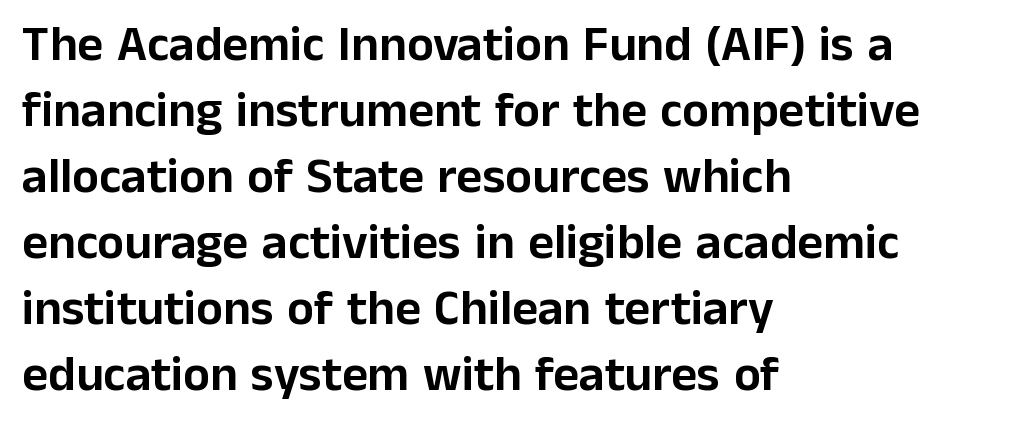
Glyph-to-glyph distance matches everyday printed text. The space beneath each line is pristine and unruled. Think of a printed novel: that variable character pitch is what you see here. The lines sit at an ordinary, default distance from one another.
